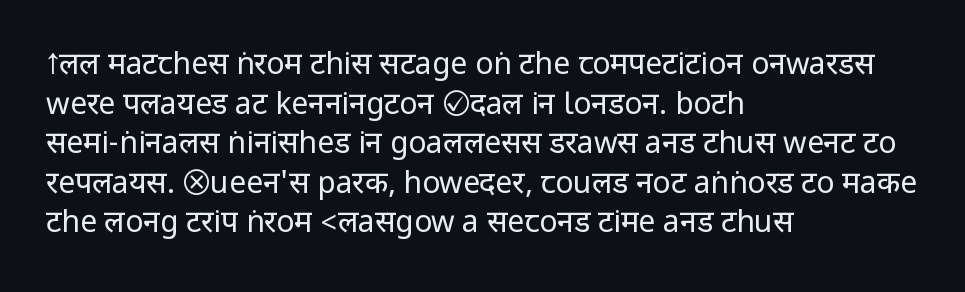
Q: Is the text bold? A: No.
Q: Is the text italic (slanted)? A: No, it is upright.
Q: Is the typeface a serif or a sans-serif typeface? A: Sans-serif.
Q: Is the text underlined? A: No.
Q: How is the paragraph aligned? A: Left-aligned.
Q: Is the spacing between letters normal or unusually wide? A: Normal.
Q: Is the spacing between lines tight, normal or loose? A: Normal.
Q: Width (condensed, normal, or wide)? A: Condensed.
Q: Stroke contrast? A: Low.
